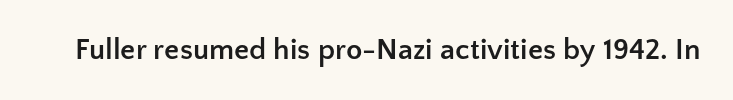
Q: Is the text bold? A: Yes.
Q: Is the text italic (slanted)? A: No, it is upright.
Q: Is the typeface a serif or a sans-serif typeface? A: Sans-serif.
Q: Is the text underlined? A: No.
Q: Is the spacing between letters normal or unusually wide? A: Normal.
Q: Width (condensed, normal, or wide)? A: Normal.
Q: Stroke contrast? A: Low.
Q: x-height? A: Medium.
Q: Monospaced? A: No.
